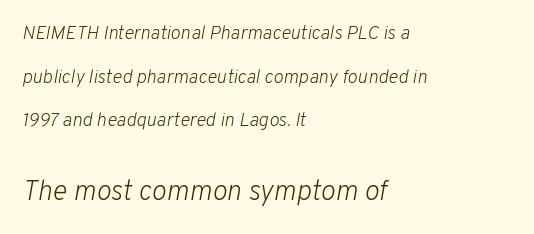
These lines keep a tight, regular rhythm from letter to letter. The lettering tilts uniformly, giving the passage an italic look. Between these two stacked blocks, the lower one wins on size. Heaviness? Minimal to ordinary, like unemphasized prose.
